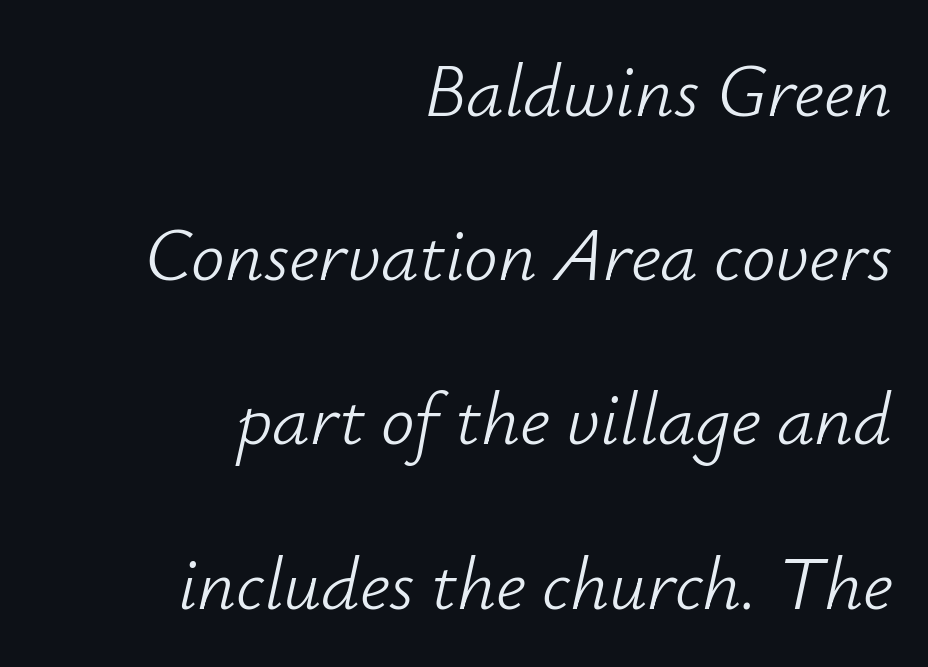
Q: Is the text bold? A: No.
Q: Is the text italic (slanted)? A: Yes, it leans right by about 12 degrees.
Q: Is the text underlined? A: No.
Q: How is the paragraph aligned? A: Right-aligned.
Q: Is the spacing between letters normal or unusually wide? A: Normal.
Q: Is the spacing between lines tight, normal or loose? A: Loose.
Q: Width (condensed, normal, or wide)? A: Normal.
Q: Stroke contrast? A: Low.
Q: x-height? A: Small.
Q: Monospaced? A: No.
